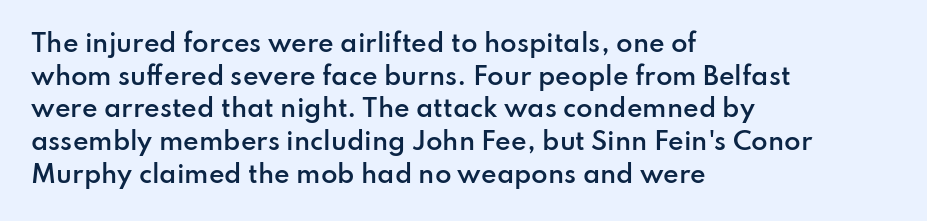
One glance says typical: line gaps are just what's usual. Tracking value appears to be zero — textbook default spacing. Tall strokes in this sample are plumb rather than angled. Firm but not heavy-handed strokes: this text is semibold.
